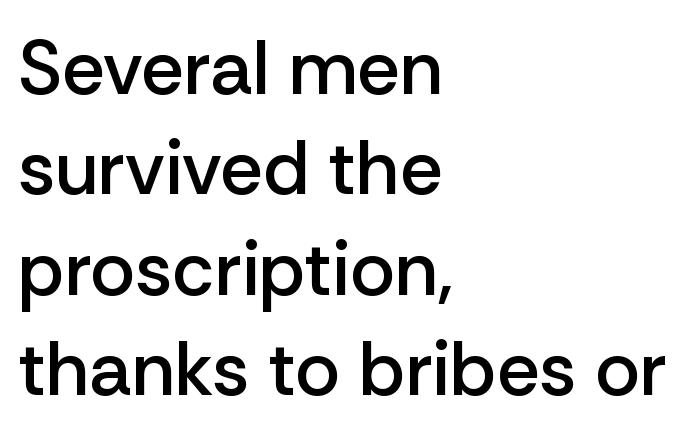
Descenders hang freely into open space. It's the straight-up-and-down kind of type. Varying glyph widths throughout — classic text-font behaviour. Standard letterfit; no display-style spreading of the glyphs.
